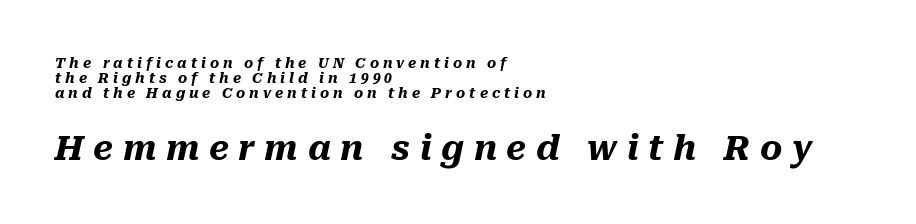
{"italic": "yes", "lean": "right", "slant_degrees": 10, "bold": "yes", "weight": "heavy", "width": "normal", "stroke_contrast": "medium", "x_height": "medium", "monospaced": "no", "underline": "no", "align": "left", "line_spacing": "tight", "line_spacing_ratio": 1.08, "letter_spacing": "wide", "letter_spacing_em": 0.28, "larger_block": "second", "size_ratio": 2.43, "glyph_px": 34}
